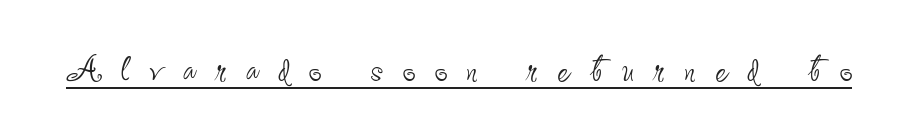
{"serif": "no", "bold": "no", "weight": "thin", "width": "condensed", "stroke_contrast": "low", "x_height": "small", "monospaced": "no", "underline": "yes", "letter_spacing": "wide", "letter_spacing_em": 0.42, "glyph_px": 46}
